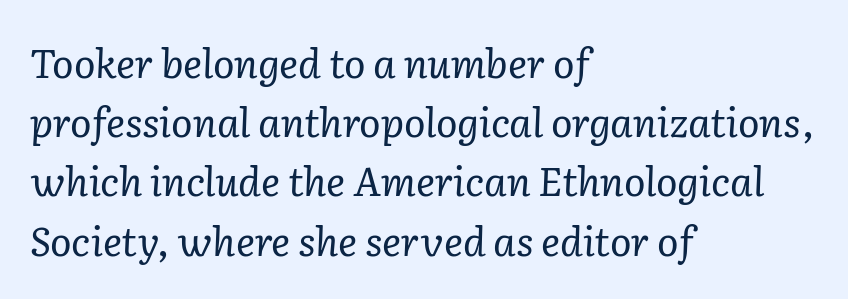
The image shows 40 px regular-weight serif type, italic (leaning right); set left-aligned, normal line spacing (1.48x), normal letter spacing, not underlined; low stroke contrast and a medium x-height.
